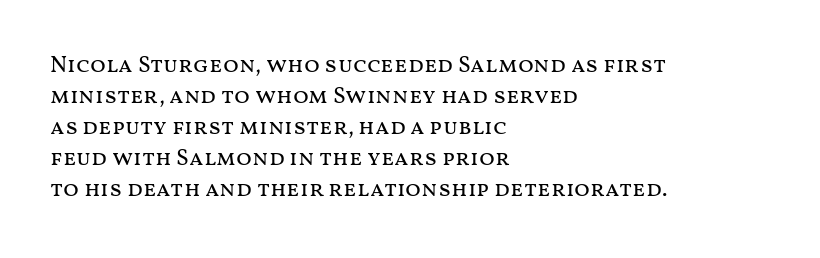
Posture: upright roman. The ragged edge is on the right, which tells us the setting is flush left. Reading down the column, the eye jumps a familiar distance to each next line. The specimen omits any rule beneath the text block's lines. The face looks like a standard text weight, possibly lighter.
